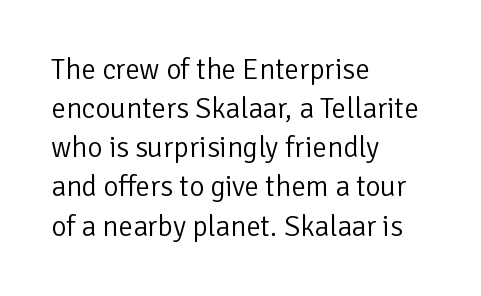
Normally led — the rows are evenly, conventionally spaced. Is the type heavy? It reads as light-to-regular instead. A roman cut, with each character standing at attention. Here the designer chose a conventional face with non-uniform glyph widths. Type style note: lacks serifs. Any mark beneath the type? The region is blank.
